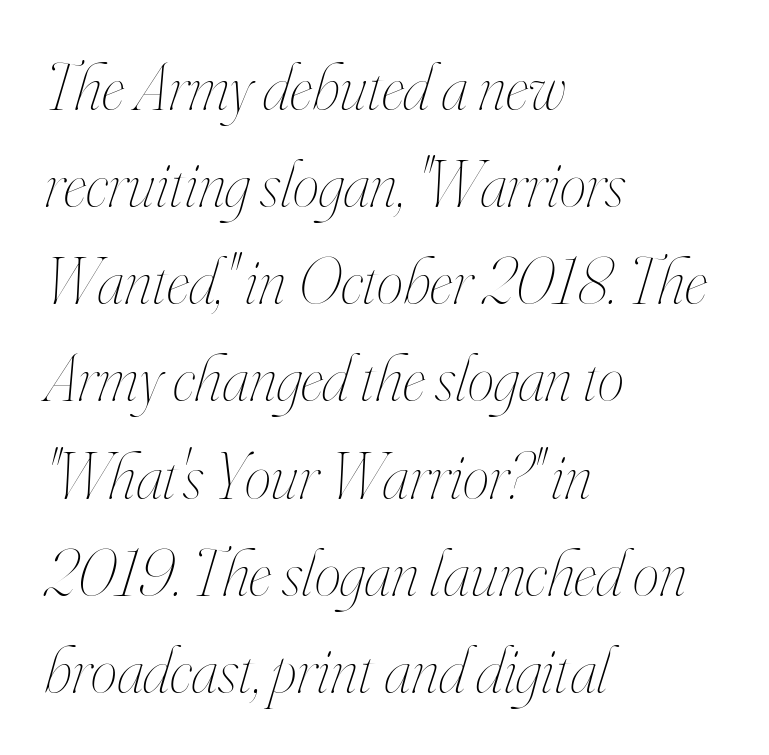
{"italic": "yes", "lean": "right", "slant_degrees": 16, "bold": "no", "weight": "thin", "width": "condensed", "stroke_contrast": "high", "x_height": "small", "monospaced": "no", "underline": "no", "align": "left", "line_spacing": "normal", "line_spacing_ratio": 1.45, "letter_spacing": "normal", "letter_spacing_em": 0.0, "glyph_px": 67}
